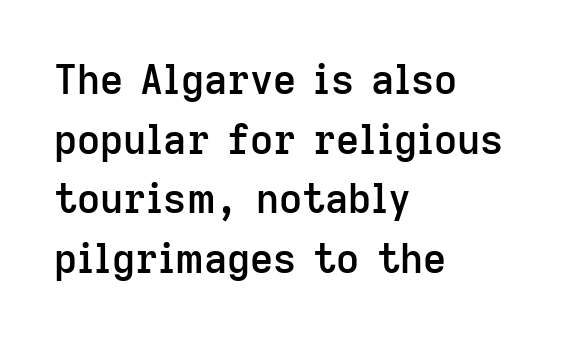
Q: Is the text bold? A: Semi-bold.
Q: Is the text italic (slanted)? A: No, it is upright.
Q: Is the typeface a serif or a sans-serif typeface? A: Sans-serif.
Q: Is the text underlined? A: No.
Q: How is the paragraph aligned? A: Left-aligned.
Q: Is the spacing between letters normal or unusually wide? A: Normal.
Q: Is the spacing between lines tight, normal or loose? A: Normal.
Q: Width (condensed, normal, or wide)? A: Normal.
Q: Stroke contrast? A: Low.
Q: x-height? A: Medium.
Q: Monospaced? A: No.
